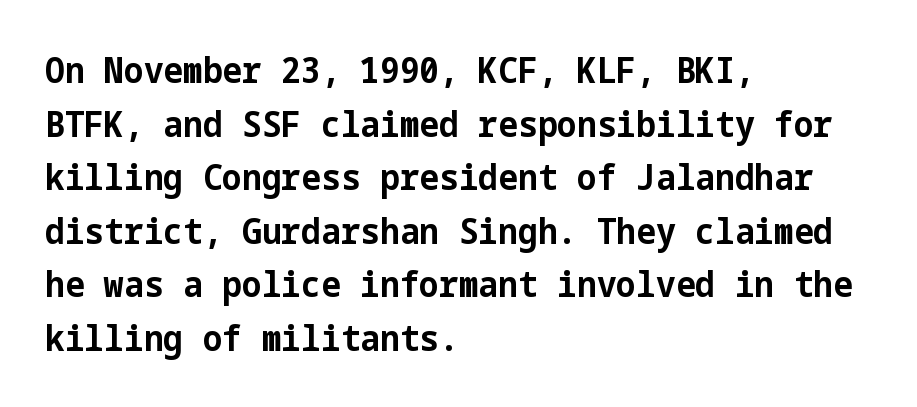
{"serif": "no", "italic": "no", "bold": "yes", "weight": "bold", "width": "normal", "stroke_contrast": "low", "x_height": "medium", "underline": "no", "align": "left", "line_spacing": "normal", "line_spacing_ratio": 1.53, "letter_spacing": "normal", "letter_spacing_em": 0.0, "glyph_px": 35}
